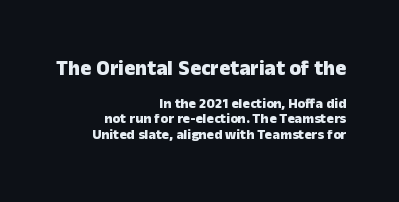
Is the type bold? Yes — the strokes are clearly thick and heavy. Note: larger setting up top, smaller setting below. You can tell it's not italic because the verticals are truly vertical. Decoration check: the copy has no underline.
